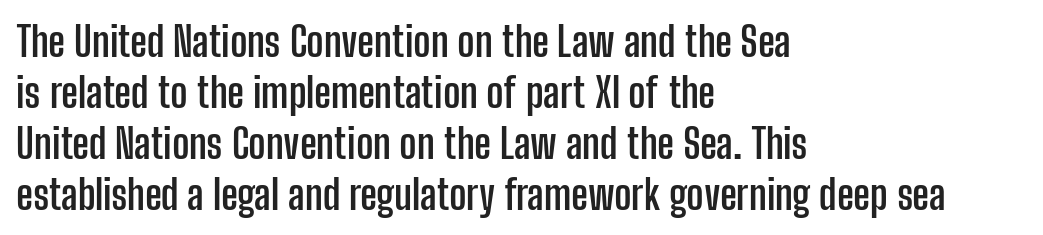
Students, note that the glyphs here touch the page at normal intervals. Is this a fixed-width face? No — the glyphs have proportional, varying widths. A clean baseline with only descenders dipping below it. To sum up the face: it is a sans, with no serifs. The letters stand upright; this is a roman face.
